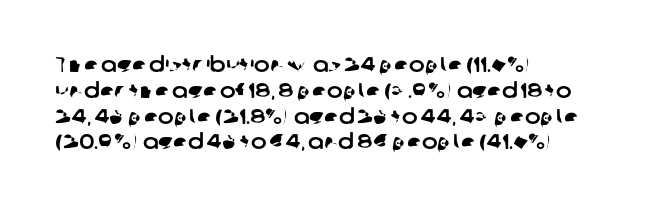
You could call the tracking neutral — neither tight nor loose. The glyphs are unaccompanied by any horizontal stroke below them. Each line starts at the same left margin while the right side varies.
